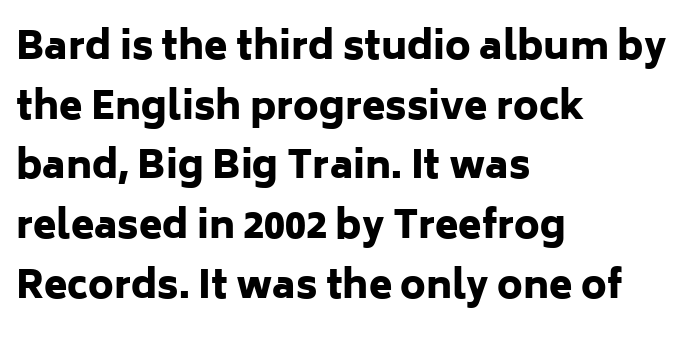
Italic: no, the glyphs are upright roman. Alignment: flush left. No extra tracking has been applied to these lines. Character widths vary here, with narrow letters taking less room than wide ones.
